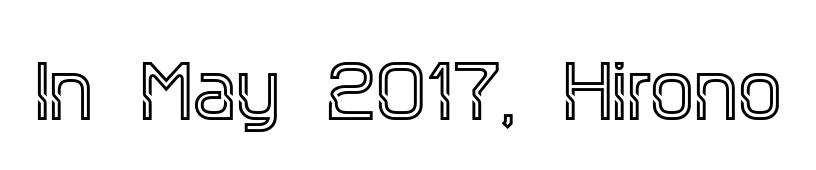
{"serif": "yes", "italic": "no", "width": "condensed", "x_height": "large", "monospaced": "no", "underline": "no", "letter_spacing": "normal", "letter_spacing_em": 0.0, "glyph_px": 70}
